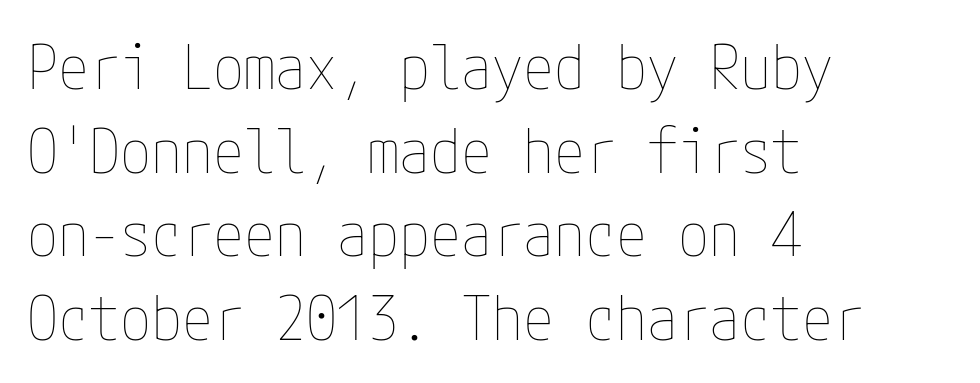
The image shows 62 px thin, condensed type, upright; set left-aligned, normal line spacing (1.35x), normal letter spacing, not underlined; low stroke contrast and a medium x-height.
